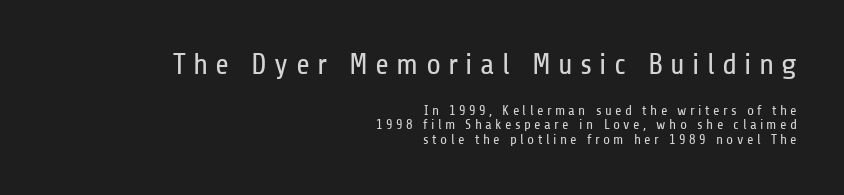
{"serif": "no", "italic": "no", "bold": "no", "weight": "regular", "width": "condensed", "stroke_contrast": "low", "x_height": "medium", "monospaced": "no", "underline": "no", "align": "right", "line_spacing": "tight", "line_spacing_ratio": 1.03, "letter_spacing": "wide", "letter_spacing_em": 0.24, "larger_block": "first", "size_ratio": 2.14, "glyph_px": 30}
